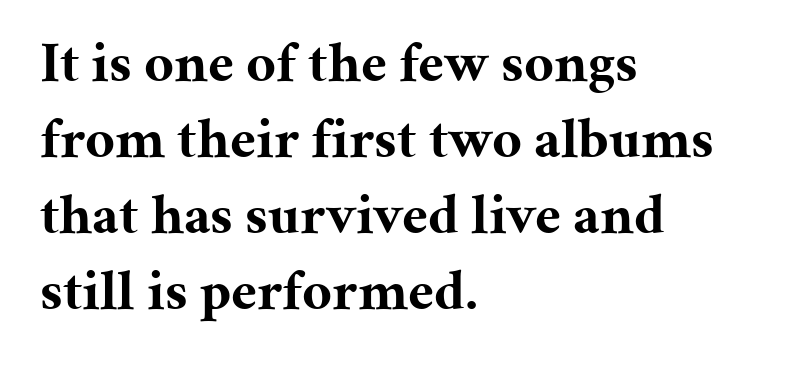
Q: Is the text bold? A: Yes.
Q: Is the text italic (slanted)? A: No, it is upright.
Q: Is the typeface a serif or a sans-serif typeface? A: Serif.
Q: Is the text underlined? A: No.
Q: How is the paragraph aligned? A: Left-aligned.
Q: Is the spacing between letters normal or unusually wide? A: Normal.
Q: Is the spacing between lines tight, normal or loose? A: Normal.
Q: Width (condensed, normal, or wide)? A: Normal.
Q: Stroke contrast? A: Medium.
Q: x-height? A: Medium.
Q: Monospaced? A: No.
